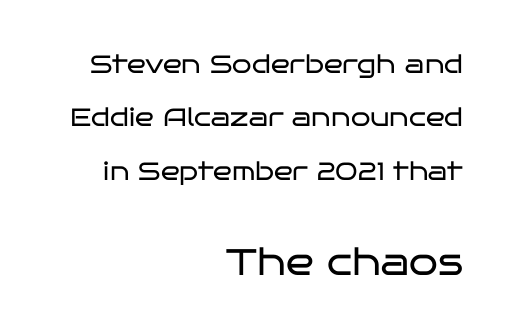
Q: Is the text bold? A: No.
Q: Is the text italic (slanted)? A: No, it is upright.
Q: Is the typeface a serif or a sans-serif typeface? A: Sans-serif.
Q: Is the text underlined? A: No.
Q: How is the paragraph aligned? A: Right-aligned.
Q: Is the spacing between letters normal or unusually wide? A: Normal.
Q: Is the spacing between lines tight, normal or loose? A: Loose.
Q: Which block of text is set in a larger size, the first (top) or the second (bottom)? A: The second (bottom) one.
Q: Width (condensed, normal, or wide)? A: Wide.
Q: Stroke contrast? A: Low.
Q: x-height? A: Large.
Q: Monospaced? A: No.
